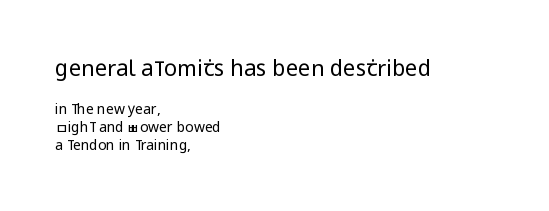
Underlining? Definitely not there. Style check: upright. How are the letters spaced? Ordinarily, with no added tracking. These lines stack with their left ends in a neat column.
